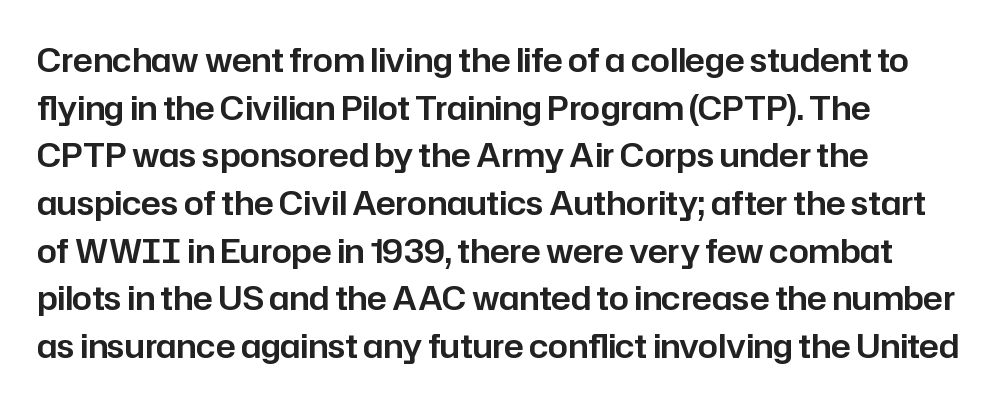
Q: Is the text italic (slanted)? A: No, it is upright.
Q: Is the typeface a serif or a sans-serif typeface? A: Sans-serif.
Q: Is the text underlined? A: No.
Q: How is the paragraph aligned? A: Left-aligned.
Q: Is the spacing between letters normal or unusually wide? A: Normal.
Q: Is the spacing between lines tight, normal or loose? A: Normal.
Q: Width (condensed, normal, or wide)? A: Normal.
Q: Stroke contrast? A: Low.
Q: x-height? A: Medium.
Q: Monospaced? A: No.
